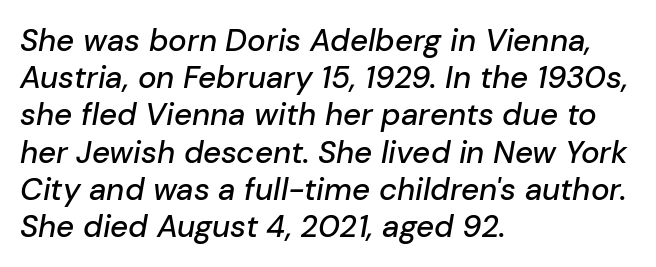
{"italic": "yes", "lean": "right", "slant_degrees": 10, "width": "normal", "stroke_contrast": "low", "x_height": "medium", "monospaced": "no", "underline": "no", "align": "left", "line_spacing_ratio": 1.2, "letter_spacing": "normal", "letter_spacing_em": 0.0, "glyph_px": 31}
